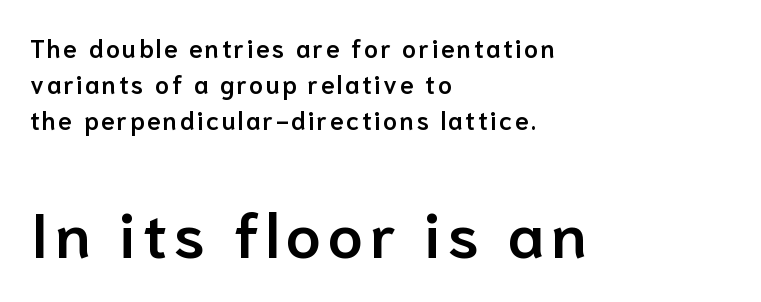
The image shows 63 px semibold sans-serif type, upright; set left-aligned, normal line spacing (1.44x), not underlined; the second (bottom) block is 2.52x larger; low stroke contrast and a medium x-height.
